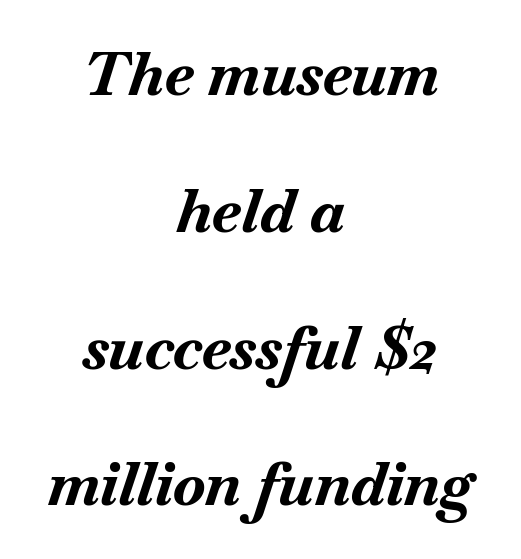
Q: Is the text bold? A: Yes.
Q: Is the text italic (slanted)? A: Yes, it leans right by about 18 degrees.
Q: Is the text underlined? A: No.
Q: How is the paragraph aligned? A: Centered.
Q: Is the spacing between letters normal or unusually wide? A: Normal.
Q: Is the spacing between lines tight, normal or loose? A: Loose.
Q: Width (condensed, normal, or wide)? A: Normal.
Q: Stroke contrast? A: Medium.
Q: x-height? A: Small.
Q: Monospaced? A: No.
